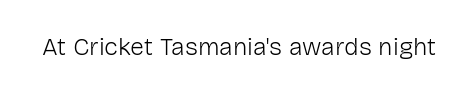
Q: Is the text bold? A: No.
Q: Is the text italic (slanted)? A: No, it is upright.
Q: Is the text underlined? A: No.
Q: Is the spacing between letters normal or unusually wide? A: Normal.
